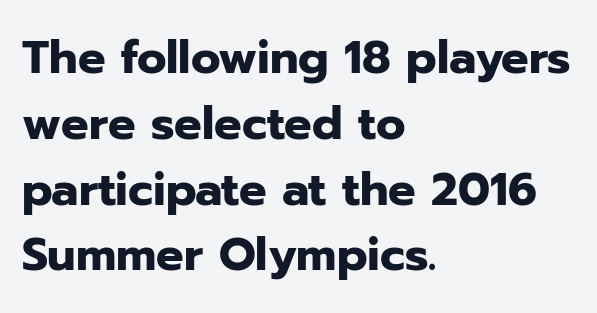
The image shows 46 px heavy sans-serif type, upright; set left-aligned, normal line spacing (1.43x), normal letter spacing, not underlined; low stroke contrast and a medium x-height.
